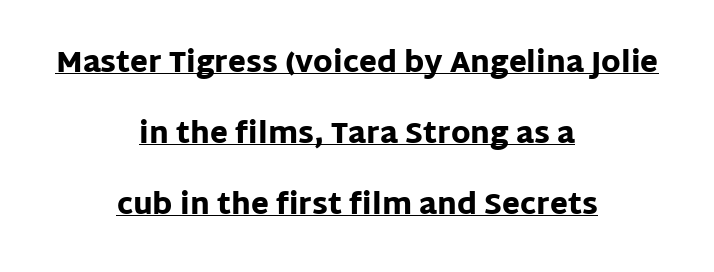
Stroke terminals: plain, sans-serif. Casual observation: everything's sitting right in the middle. The face used here is proportionally spaced, like ordinary book or web type. The type is set solid horizontally, with unmodified tracking.
